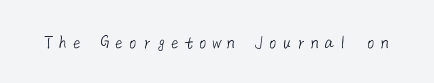
The image shows 20 px text type; set unusually wide letter spacing (+0.2 em), not underlined.
